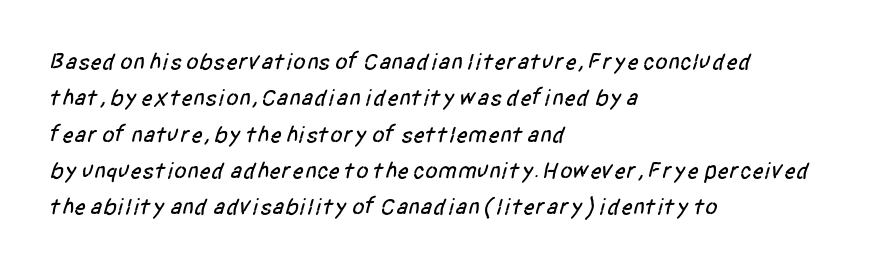
{"underline": "no", "align": "left", "line_spacing": "normal", "line_spacing_ratio": 1.58, "letter_spacing": "normal", "letter_spacing_em": 0.0, "glyph_px": 23}
